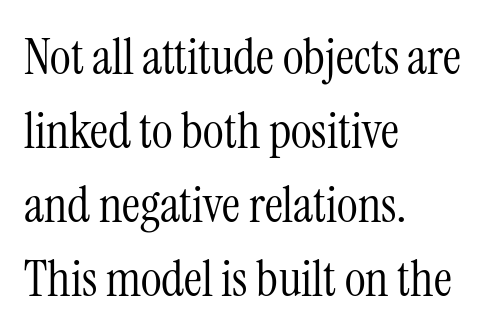
What's the leading like? Ordinary, nothing unusual. A student would call this left alignment; a typographer would say flush left, rag right. Heaviness? Minimal to ordinary, like unemphasized prose. This rendering features lettering with no underline. Words appear dense and cohesive because spacing is normal. Check where the strokes stop: tiny serifs finish them off.
